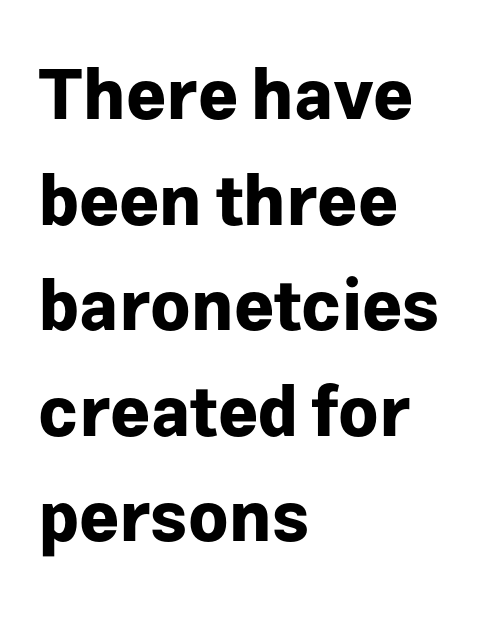
{"serif": "no", "italic": "no", "bold": "yes", "weight": "bold", "width": "normal", "stroke_contrast": "low", "x_height": "medium", "monospaced": "no", "underline": "no", "align": "left", "line_spacing": "normal", "line_spacing_ratio": 1.53, "letter_spacing": "normal", "letter_spacing_em": 0.0, "glyph_px": 69}
